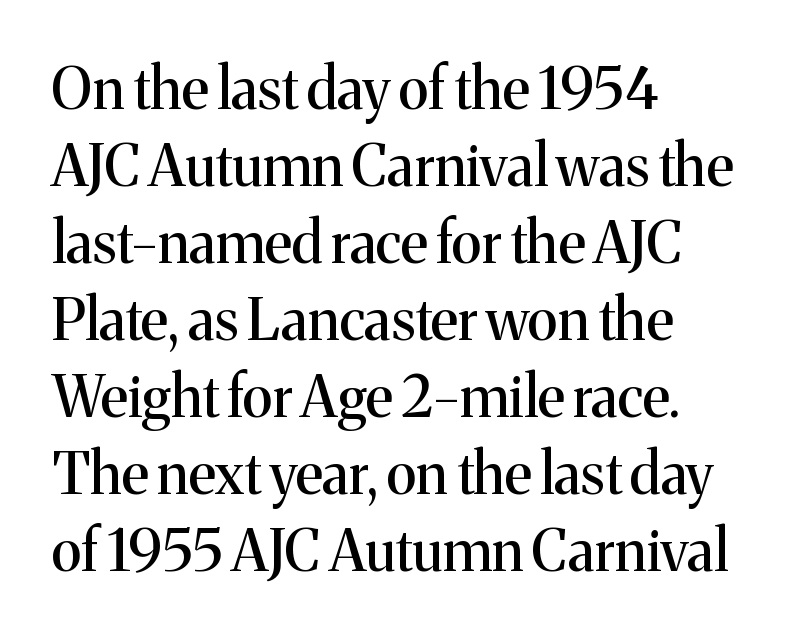
Words float on clear page, feet unadorned. No extra tracking has been applied to these lines. Yep, those are serifs on the letters. You can tell it's not italic because the verticals are truly vertical. Think of a printed novel: that variable character pitch is what you see here. The typesetter chose a ragged-right arrangement here.
